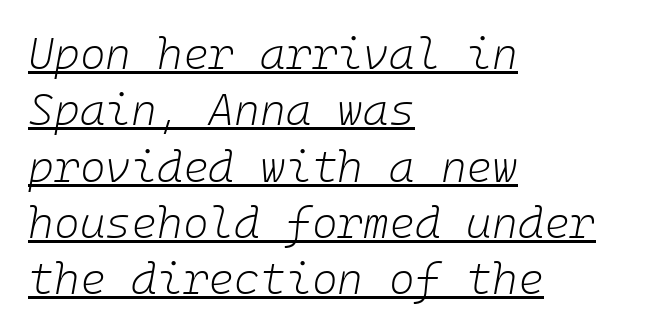
Q: Is the text bold? A: No.
Q: Is the text italic (slanted)? A: Yes, it leans right by about 10 degrees.
Q: Is the text underlined? A: Yes.
Q: How is the paragraph aligned? A: Left-aligned.
Q: Is the spacing between letters normal or unusually wide? A: Normal.
Q: Is the spacing between lines tight, normal or loose? A: Normal.
Q: Width (condensed, normal, or wide)? A: Normal.
Q: Stroke contrast? A: Low.
Q: x-height? A: Medium.
